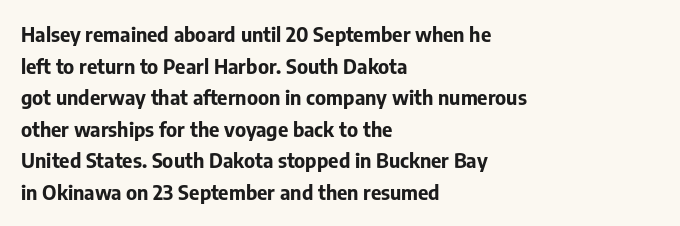
If you drew a line through each stem, it would be perfectly vertical. Nobody drew a line under any word here. A full-strength bold gives these letters their thick strokes. Honestly, the letter spacing is just normal — you wouldn't notice it. Left-aligned paragraph, ragged on the right.
